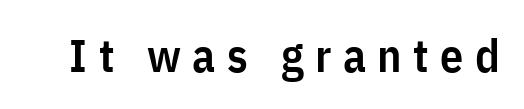
The tracking jumps out immediately: characters are airy and widely separated. Character widths vary here, with narrow letters taking less room than wide ones. Posture: straight, roman, zero tilt. Regarding serifs, this sample does without them. These lines carry some extra weight — a demibold, not a full bold. Honestly, there is no underline to notice here at all.
